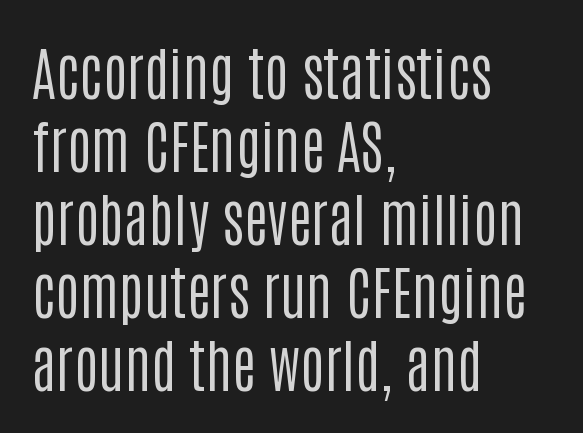
The image shows 58 px regular-weight, condensed sans-serif type, upright; set left-aligned, normal line spacing (1.26x), normal letter spacing, not underlined; low stroke contrast and a large x-height.
